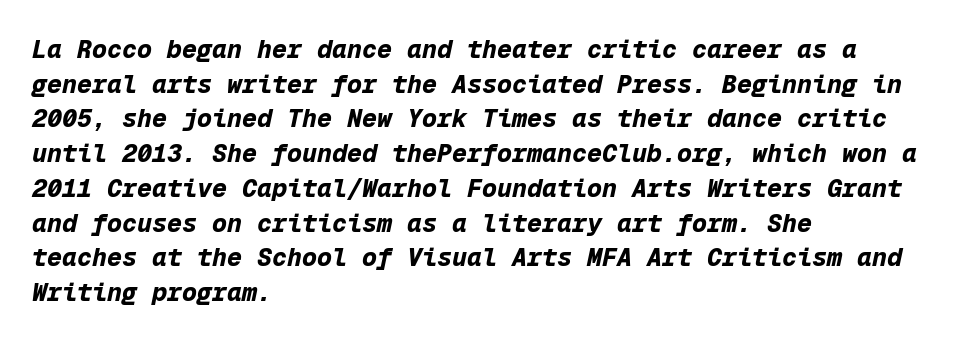
{"italic": "yes", "lean": "right", "slant_degrees": 12, "bold": "yes", "underline": "no", "align": "left", "line_spacing": "normal", "line_spacing_ratio": 1.39, "letter_spacing": "normal", "letter_spacing_em": 0.0, "glyph_px": 25}
